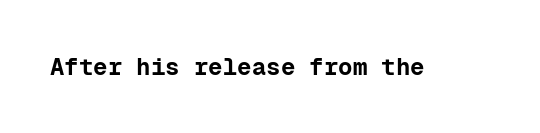
What stands out about the letter spacing? Nothing — it is the standard amount. Upright lettering throughout. Bold? Absolutely — the strokes are thick and heavy. The glyphs are unaccompanied by any horizontal stroke below them.
